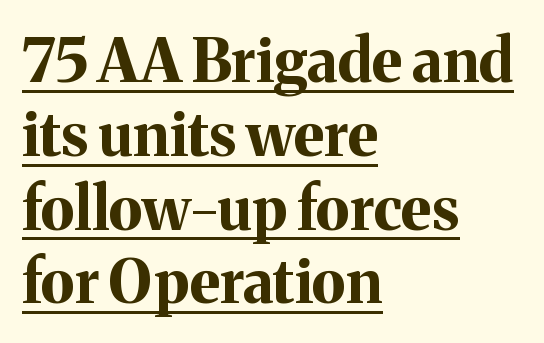
The specimen reads as upright at a glance. Underline: present. Is the letter spacing exaggerated? No — it looks like the ordinary default. A typesetter would call this proportional, since set widths differ per character. The strokes are fattened all the way to bold. Does the type have serifs? Yes, each stem ends in a small foot.
